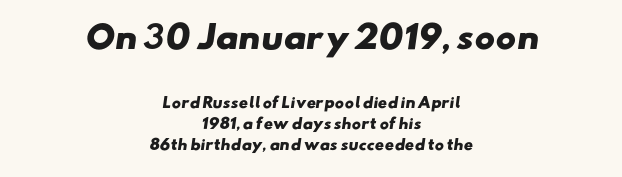
The image shows 31 px heavy, wide sans-serif type; set centered, normal line spacing (1.51x), normal letter spacing, not underlined; the first (top) block is 2.21x larger; low stroke contrast and a small x-height.
